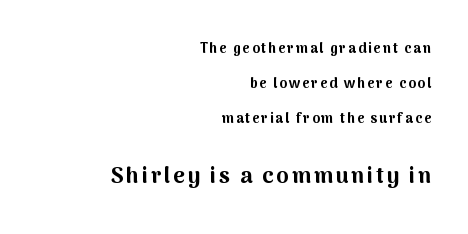
{"italic": "no", "bold": "yes", "underline": "no", "align": "right", "line_spacing": "loose", "line_spacing_ratio": 2.49, "larger_block": "second", "size_ratio": 1.57, "glyph_px": 22}
